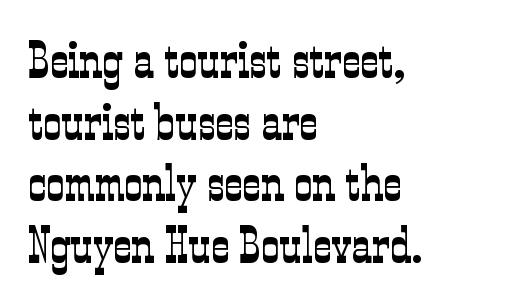
Here the designer chose a conventional face with non-uniform glyph widths. The space beneath each line is pristine and unruled. To sum up the face: it has serifs. Words appear dense and cohesive because spacing is normal.
